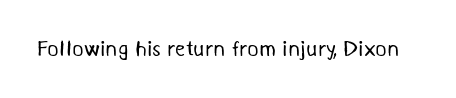
The image shows 22 px text type; set normal letter spacing, not underlined.
